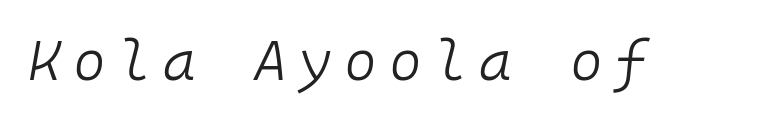
Q: Is the text bold? A: No.
Q: Is the text italic (slanted)? A: Yes, it leans right by about 10 degrees.
Q: Is the text underlined? A: No.
Q: Is the spacing between letters normal or unusually wide? A: Unusually wide.
Q: Width (condensed, normal, or wide)? A: Normal.
Q: Stroke contrast? A: Low.
Q: x-height? A: Medium.
Q: Monospaced? A: Yes.
